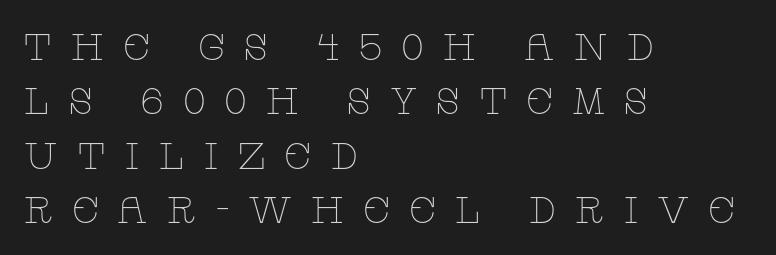
The image shows 37 px thin, wide serif type, upright; set left-aligned, normal line spacing (1.47x), unusually wide letter spacing (+0.49 em), not underlined; low stroke contrast and a large x-height.
